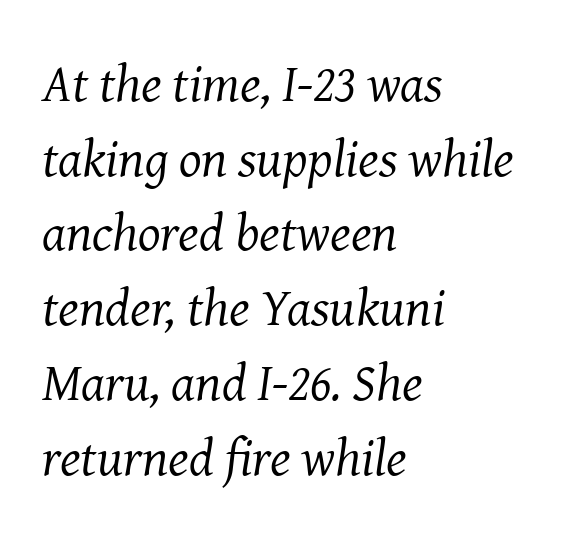
The image shows 53 px regular-weight serif type, italic (leaning right); set left-aligned, normal line spacing (1.41x), normal letter spacing, not underlined; medium stroke contrast and a medium x-height.
